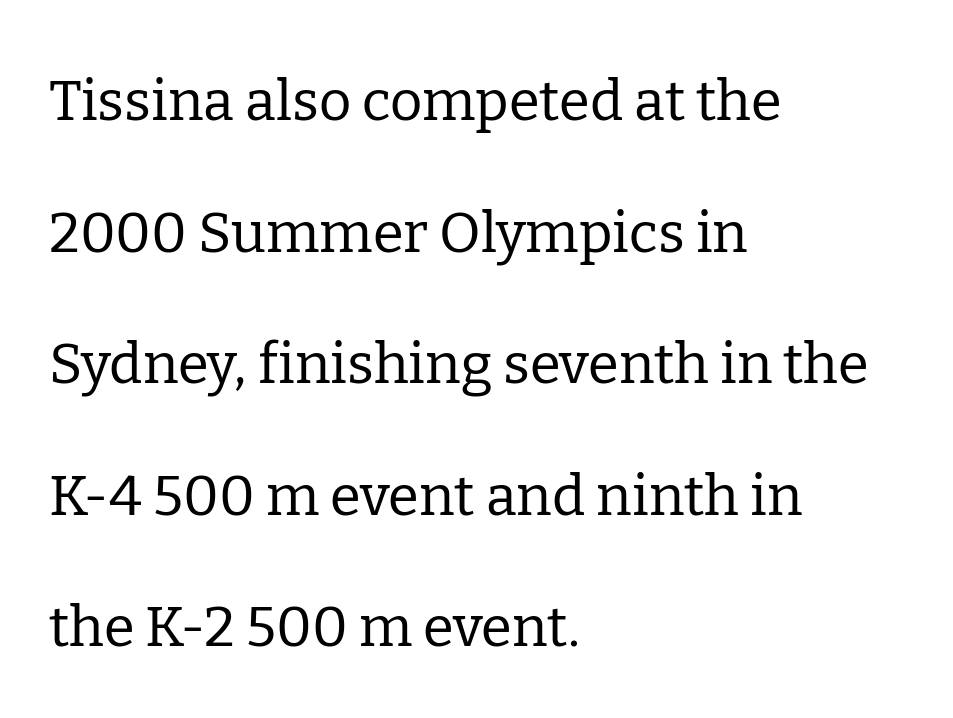
In terms of posture, this sample is upright. The horizontal fit of the characters is conventional and even. Proportional: the letters do not fall into vertical columns. Lines of text with bare space underneath.
